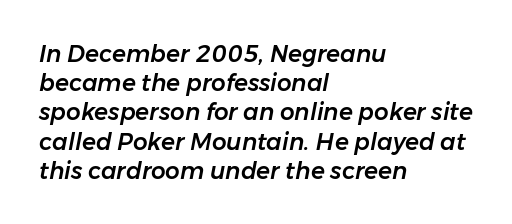
Clear beneath every line of the passage. The line texture is even and compact thanks to regular tracking. Does the lettering tilt? It does — this is italic. The block of text has a typical density, with ordinary space between rows.
